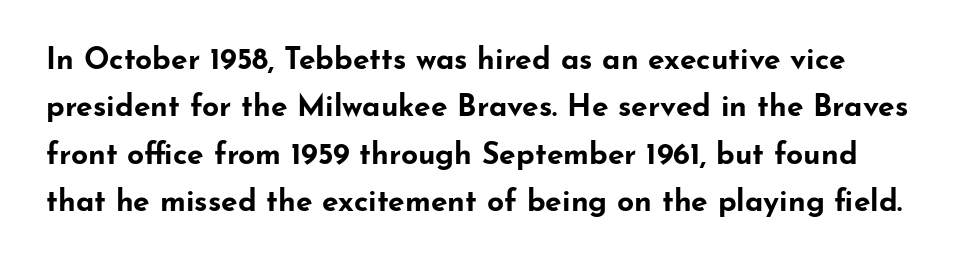
{"serif": "no", "italic": "no", "bold": "yes", "weight": "bold", "width": "wide", "stroke_contrast": "low", "x_height": "small", "monospaced": "no", "underline": "no", "line_spacing": "normal", "line_spacing_ratio": 1.58, "letter_spacing": "normal", "letter_spacing_em": 0.0, "glyph_px": 30}
